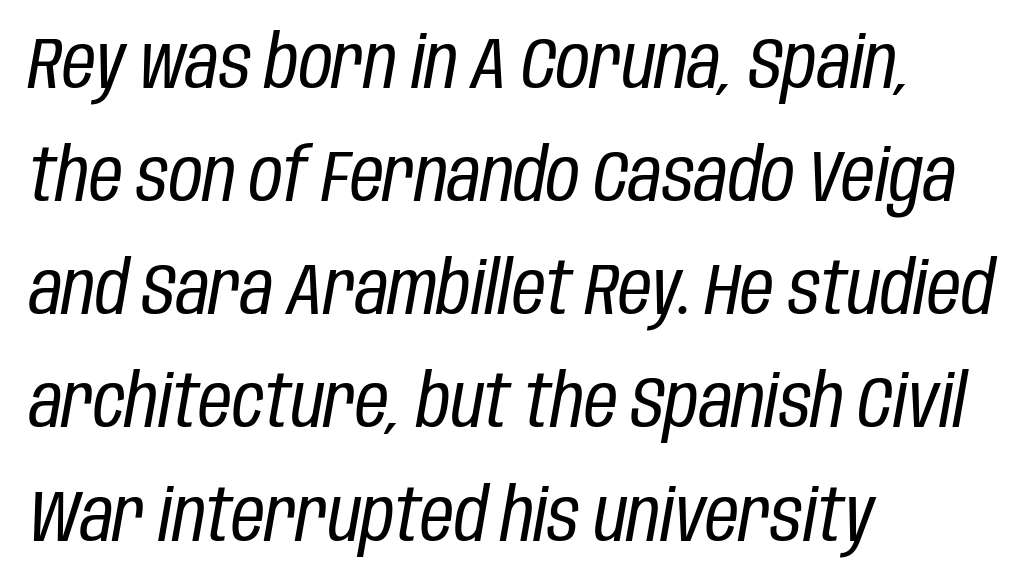
Q: Is the text bold? A: No.
Q: Is the text italic (slanted)? A: Yes, it leans right by about 10 degrees.
Q: Is the text underlined? A: No.
Q: How is the paragraph aligned? A: Left-aligned.
Q: Is the spacing between letters normal or unusually wide? A: Normal.
Q: Is the spacing between lines tight, normal or loose? A: Normal.
Q: Width (condensed, normal, or wide)? A: Condensed.
Q: Stroke contrast? A: Low.
Q: x-height? A: Large.
Q: Monospaced? A: No.
